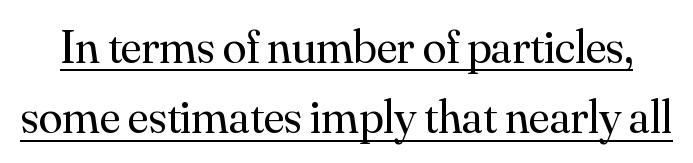
{"serif": "yes", "italic": "no", "bold": "no", "weight": "regular", "width": "normal", "stroke_contrast": "medium", "x_height": "small", "monospaced": "no", "underline": "yes", "line_spacing": "normal", "line_spacing_ratio": 1.46, "letter_spacing": "normal", "letter_spacing_em": 0.0, "glyph_px": 48}
